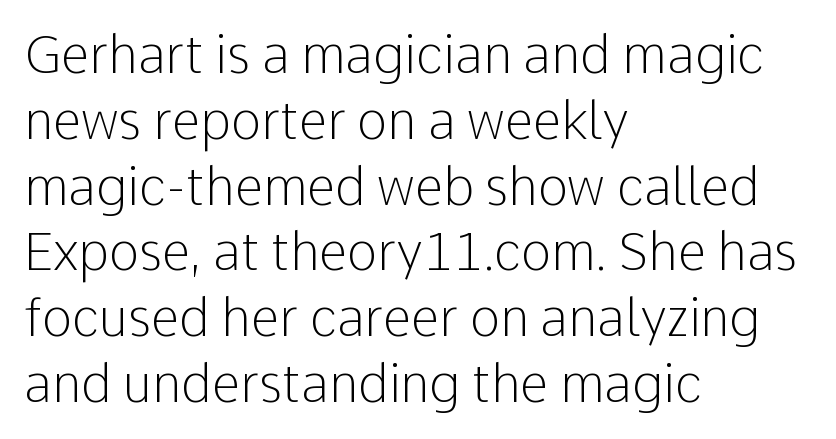
{"serif": "no", "italic": "no", "bold": "no", "weight": "light", "width": "normal", "stroke_contrast": "low", "x_height": "medium", "monospaced": "no", "underline": "no", "align": "left", "line_spacing": "normal", "line_spacing_ratio": 1.29, "letter_spacing": "normal", "letter_spacing_em": 0.0, "glyph_px": 51}
